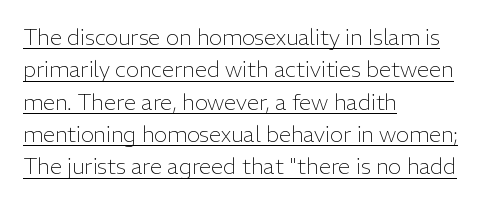
These lines were composed using upright roman letters. You can see a thin bar hugging the bottom of the glyphs. The typesetting does not lean heavy: it is not bold. Leftover space on each line is placed entirely after the last word.
